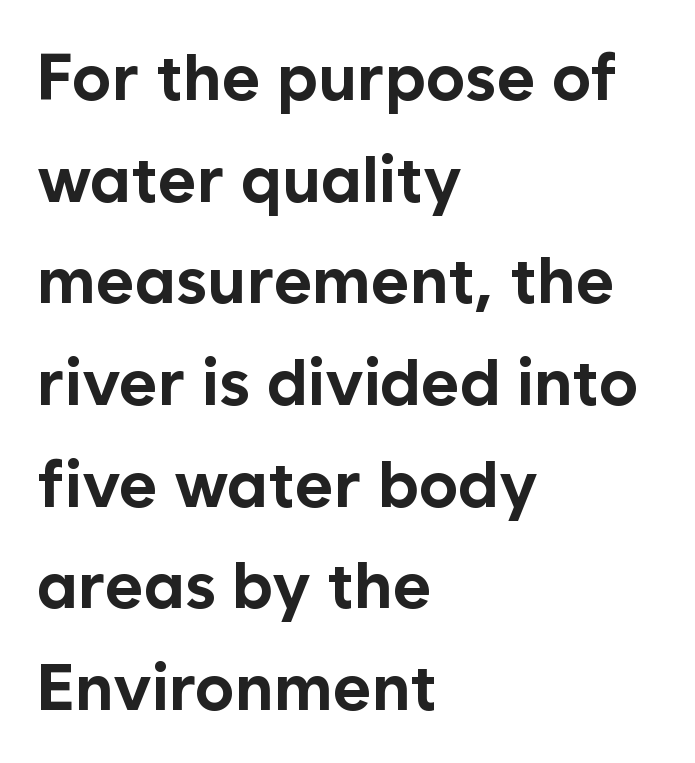
{"serif": "no", "italic": "no", "bold": "yes", "weight": "bold", "width": "normal", "stroke_contrast": "low", "x_height": "medium", "monospaced": "no", "underline": "no", "align": "left", "line_spacing": "normal", "line_spacing_ratio": 1.54, "letter_spacing": "normal", "letter_spacing_em": 0.0, "glyph_px": 66}
